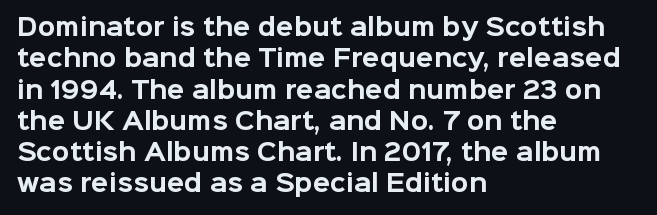
If you drew a line through each stem, it would be perfectly vertical. The face used here has the dense, thick strokes of a bold. All the whitespace from short lines collects on the right. Observe the ordinary spacing: letters are neighbours, not strangers. Rule under the text: the space is simply empty.
